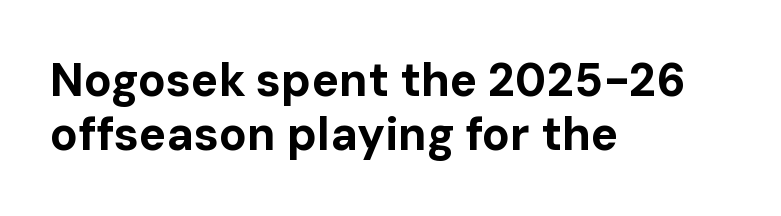
{"serif": "no", "italic": "no", "bold": "yes", "weight": "bold", "width": "normal", "stroke_contrast": "low", "x_height": "medium", "monospaced": "no", "underline": "no", "align": "left", "line_spacing_ratio": 1.18, "letter_spacing": "normal", "letter_spacing_em": 0.0, "glyph_px": 46}
